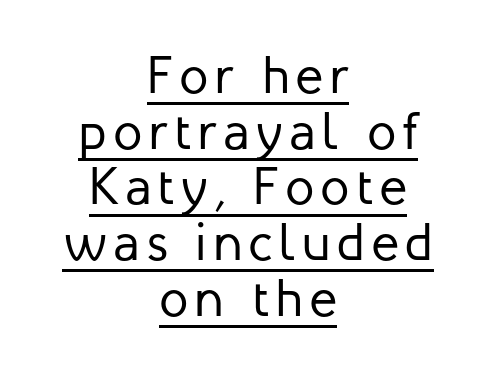
The rendering shows plain stroke endings on the letterforms — a sans-serif design. Tightly led — the rows are bunched. The compositor balanced each line on the midline. The letterforms sit at book weight or below. Students, observe the line beneath the letters — that is underlining. Spacing verdict: proportional, widths tailored to each character.
